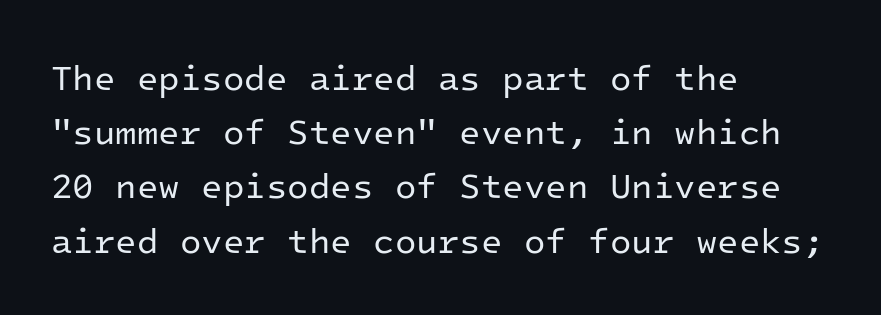
{"serif": "no", "italic": "no", "bold": "no", "weight": "regular", "width": "normal", "stroke_contrast": "low", "x_height": "medium", "monospaced": "yes", "underline": "no", "align": "left", "line_spacing": "normal", "line_spacing_ratio": 1.55, "letter_spacing": "normal", "letter_spacing_em": 0.0, "glyph_px": 35}
